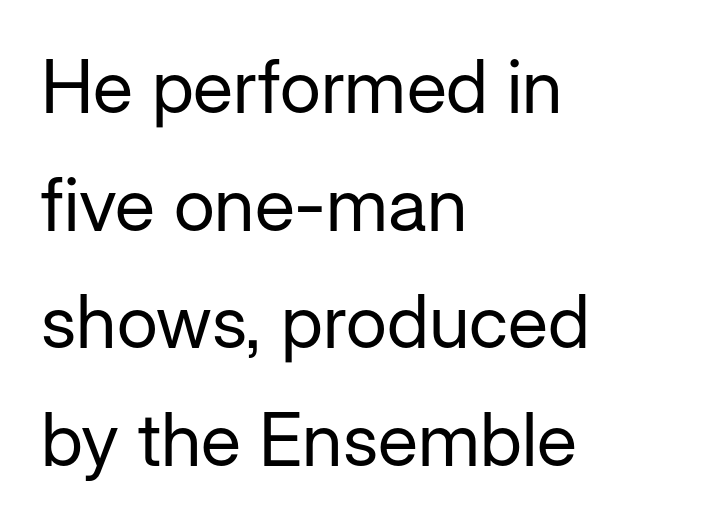
The image shows 74 px regular-weight sans-serif type, upright; set left-aligned, normal line spacing (1.59x), normal letter spacing, not underlined; low stroke contrast and a medium x-height.
